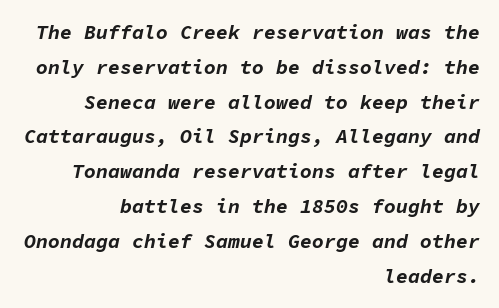
This sample is right-justified, so line beginnings fall wherever the words allow. Bold? Absolutely — the strokes are thick and heavy. It's the slanting kind of type. Quick note: underline off. This sample uses plain, unmodified letter spacing.
